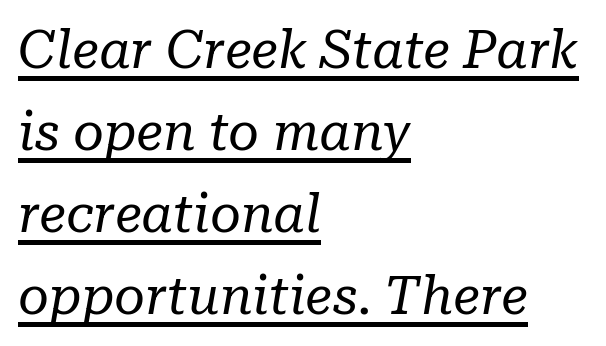
Q: Is the text bold? A: No.
Q: Is the text italic (slanted)? A: Yes, it leans right by about 10 degrees.
Q: Is the typeface a serif or a sans-serif typeface? A: Serif.
Q: Is the text underlined? A: Yes.
Q: How is the paragraph aligned? A: Left-aligned.
Q: Is the spacing between letters normal or unusually wide? A: Normal.
Q: Is the spacing between lines tight, normal or loose? A: Normal.
Q: Width (condensed, normal, or wide)? A: Normal.
Q: Stroke contrast? A: Low.
Q: x-height? A: Medium.
Q: Monospaced? A: No.
